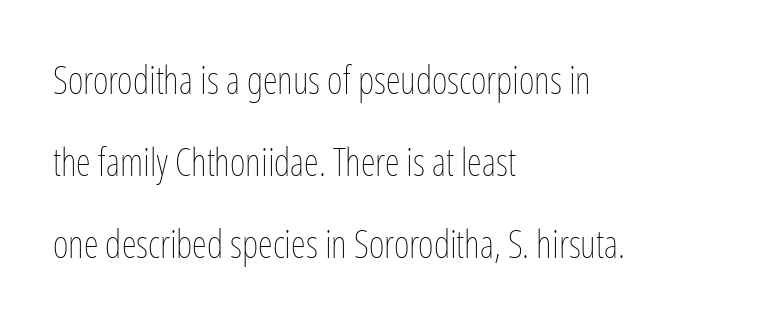
Underline: absent. Does the lettering tilt? It doesn't — this is upright. Tracking value appears to be zero — textbook default spacing. Layout note: lines flush left.
